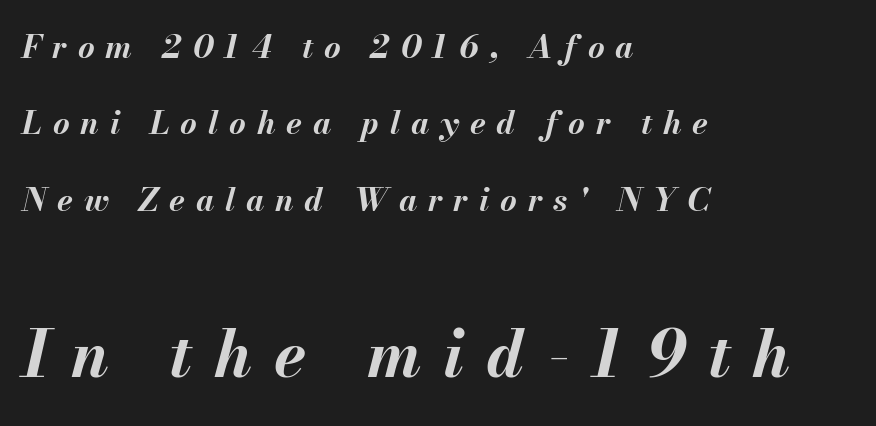
The image shows 65 px bold type, italic (leaning right); set left-aligned, loose line spacing (2.39x), unusually wide letter spacing (+0.34 em), not underlined; the second (bottom) block is 2.03x larger; medium stroke contrast and a small x-height.
